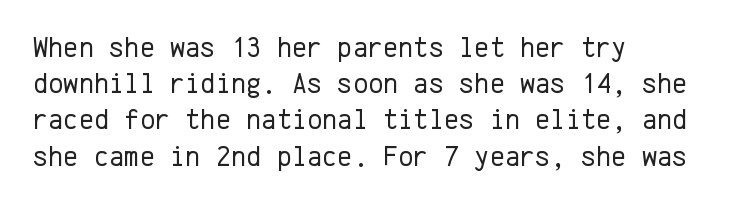
The image shows 29 px regular-weight sans-serif type, upright, monospaced; set left-aligned, normal line spacing (1.25x), normal letter spacing, not underlined; low stroke contrast and a medium x-height.
